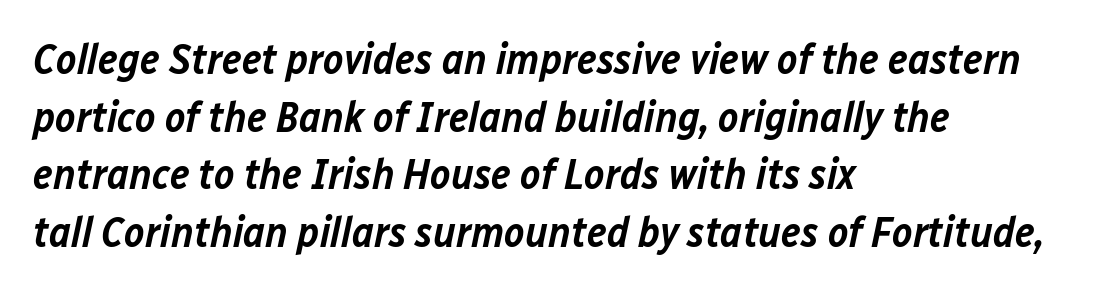
The image shows 43 px semibold type, italic (leaning right); set left-aligned, normal line spacing (1.34x), normal letter spacing, not underlined; low stroke contrast and a medium x-height.
